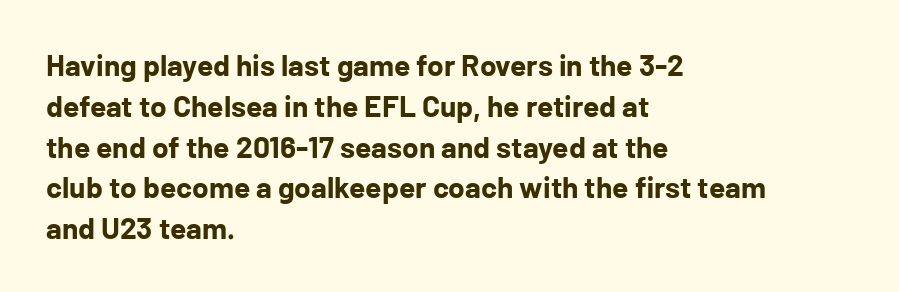
Default kerning and tracking; the words read as compact shapes. You could not count columns in this text — the font is proportionally spaced. The type sits square on the baseline with zero lean. Notice how descenders clear the ascenders below comfortably — that's standard leading.
